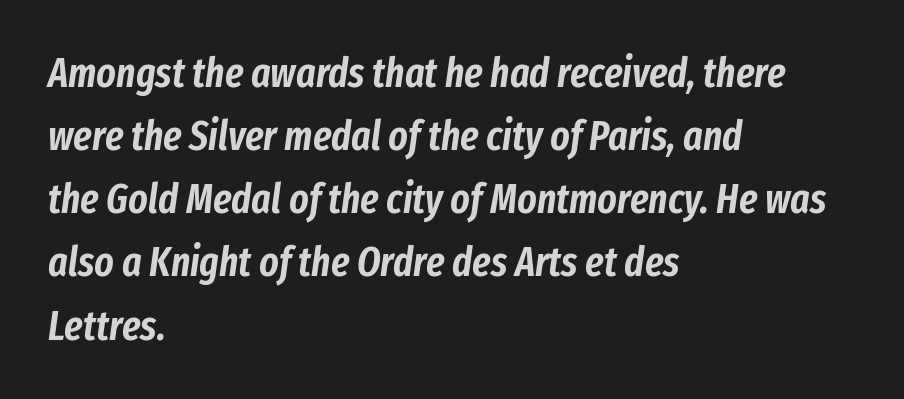
The image shows 41 px condensed type, italic (leaning right); set left-aligned, normal line spacing (1.54x), normal letter spacing, not underlined; low stroke contrast and a medium x-height.
